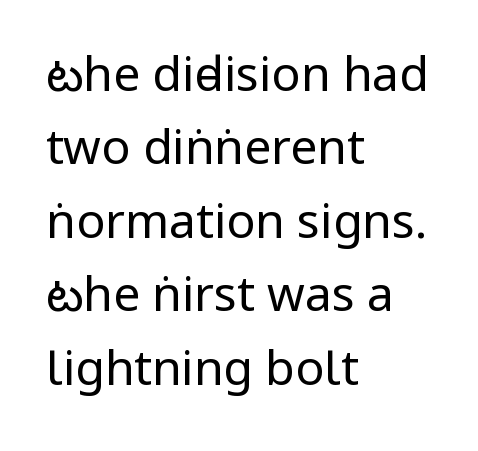
{"serif": "no", "italic": "no", "bold": "no", "weight": "regular", "width": "condensed", "stroke_contrast": "low", "underline": "no", "align": "left", "line_spacing": "normal", "line_spacing_ratio": 1.53, "letter_spacing": "normal", "letter_spacing_em": 0.0, "glyph_px": 48}
